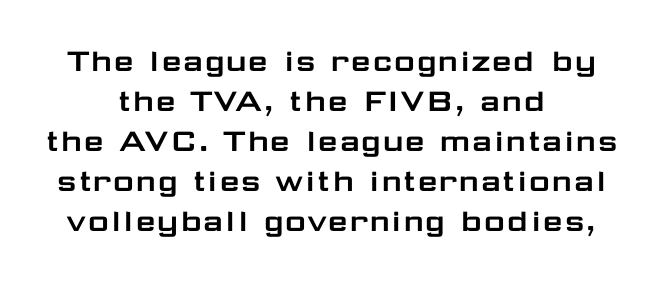
The image shows 36 px wide sans-serif type, upright; set centered, tight line spacing (1.11x), normal letter spacing, not underlined; low stroke contrast and a medium x-height.
